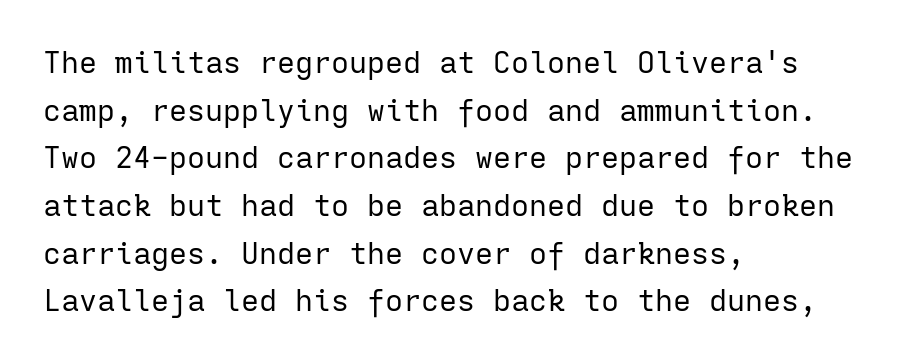
Regarding leading, the lines here are spaced in the standard way. The letterforms sit shoulder to shoulder at normal distance. I'd call this a sans setting — the letters go barefoot. Stroke thickness stays within the range of a standard reading face or lighter.
